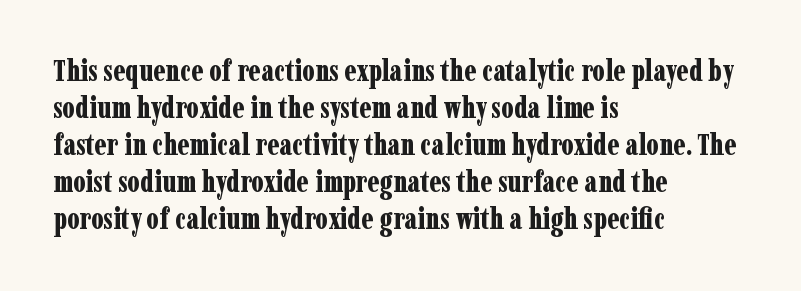
The rendering keeps characters at their native spacing. Check under the words: just untouched page. Summary of weight: heavy, a full bold. Teacher's note: observe the even left margin — that is flush-left alignment. The letters stand straight up with perfectly vertical stems.
